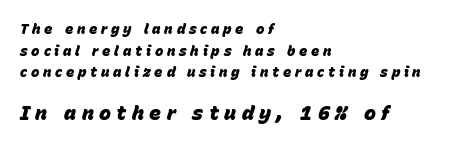
The image shows 20 px bold type, italic (leaning right); set left-aligned, normal line spacing (1.54x), unusually wide letter spacing (+0.27 em), not underlined; the second (bottom) block is 1.43x larger.
